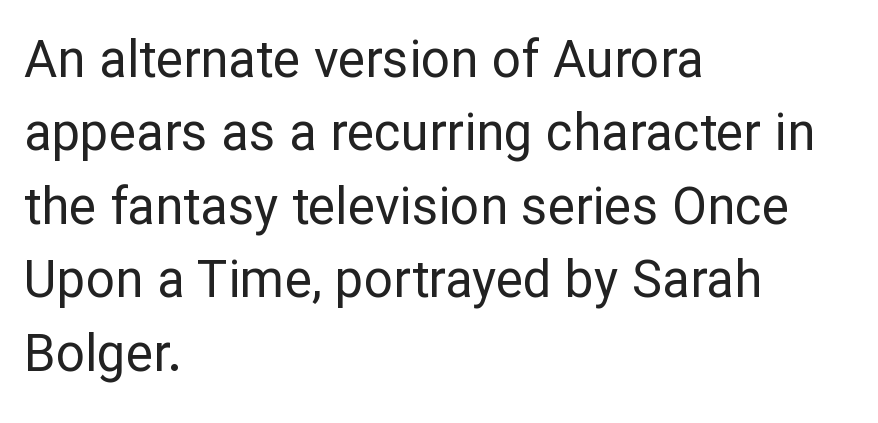
{"serif": "no", "italic": "no", "bold": "no", "weight": "regular", "width": "normal", "stroke_contrast": "low", "x_height": "medium", "monospaced": "no", "underline": "no", "align": "left", "line_spacing": "normal", "line_spacing_ratio": 1.44, "letter_spacing": "normal", "letter_spacing_em": 0.0, "glyph_px": 51}
